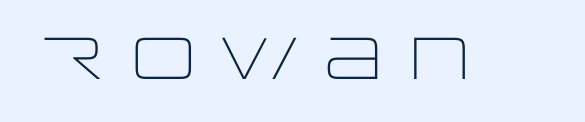
{"serif": "no", "italic": "no", "bold": "no", "weight": "light", "width": "wide", "stroke_contrast": "low", "x_height": "large", "monospaced": "no", "underline": "no", "letter_spacing": "normal", "letter_spacing_em": 0.0, "glyph_px": 59}
